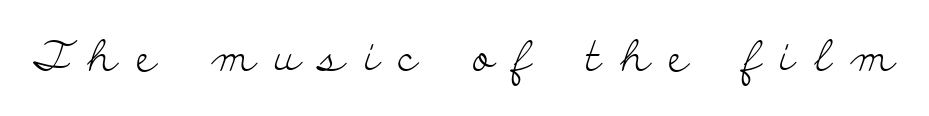
{"serif": "yes", "bold": "no", "weight": "light", "width": "wide", "stroke_contrast": "low", "x_height": "small", "monospaced": "no", "underline": "no", "letter_spacing": "wide", "letter_spacing_em": 0.46, "glyph_px": 42}
